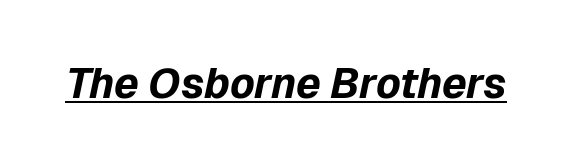
Each line of the rendering has a horizontal stroke beneath the glyphs. The typesetting leans heavy: a genuine bold. Spacing verdict: proportional, widths tailored to each character. The face used here has a pronounced slope to its letters.
